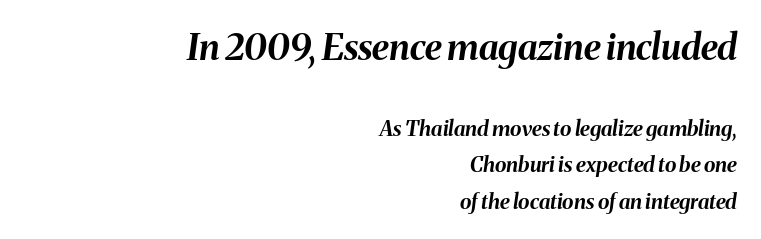
Q: Is the text bold? A: Yes.
Q: Is the text italic (slanted)? A: Yes, it leans right by about 8 degrees.
Q: Is the text underlined? A: No.
Q: How is the paragraph aligned? A: Right-aligned.
Q: Is the spacing between letters normal or unusually wide? A: Normal.
Q: Which block of text is set in a larger size, the first (top) or the second (bottom)? A: The first (top) one.
Q: Width (condensed, normal, or wide)? A: Normal.
Q: Stroke contrast? A: Medium.
Q: x-height? A: Medium.
Q: Monospaced? A: No.
